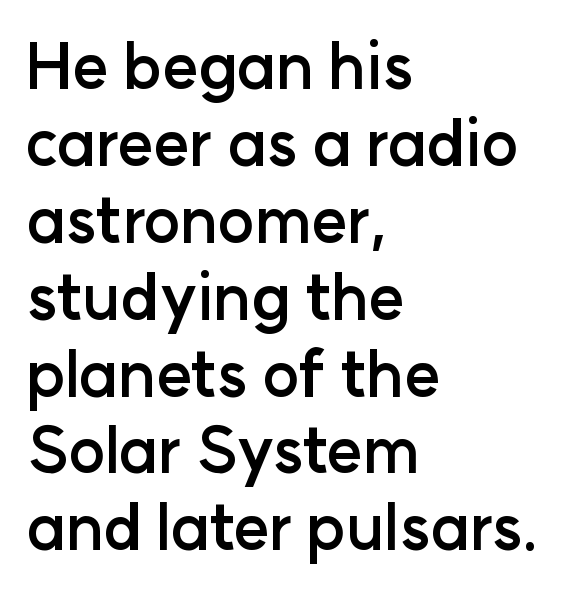
Q: Is the text bold? A: Yes.
Q: Is the text italic (slanted)? A: No, it is upright.
Q: Is the typeface a serif or a sans-serif typeface? A: Sans-serif.
Q: Is the text underlined? A: No.
Q: How is the paragraph aligned? A: Left-aligned.
Q: Is the spacing between letters normal or unusually wide? A: Normal.
Q: Width (condensed, normal, or wide)? A: Normal.
Q: Stroke contrast? A: Low.
Q: x-height? A: Medium.
Q: Monospaced? A: No.
